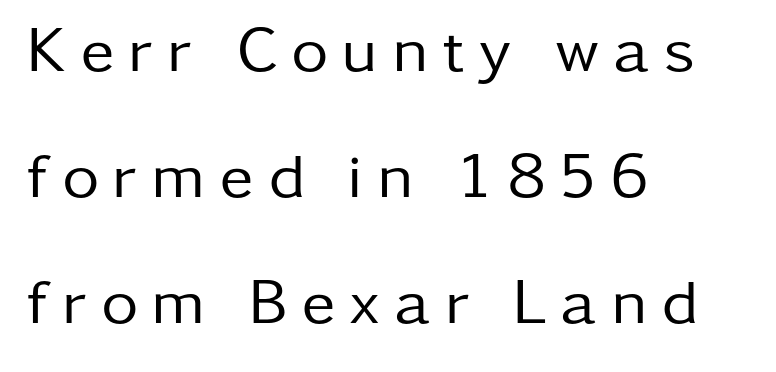
Descenders hang freely into open space. Looks like regular typesetting: each glyph gets only the width it needs. No letter is thick-stroked: the sample isn't bold. The type family on display is of the sans-serif kind. If you drew a line through each stem, it would be perfectly vertical.
